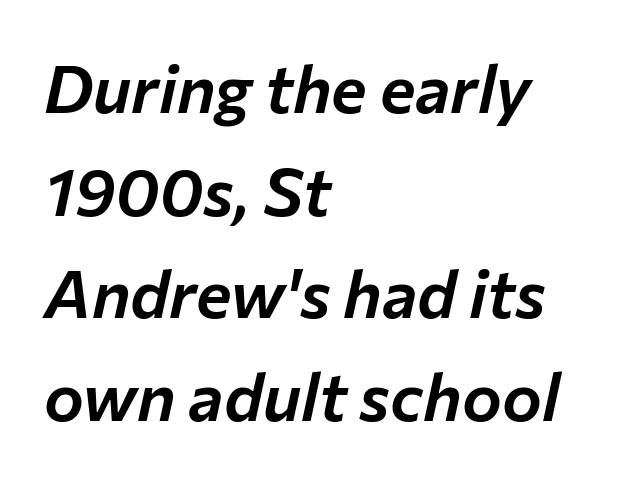
The image shows 67 px text type, italic (leaning right); set left-aligned, normal line spacing (1.53x), normal letter spacing, not underlined; low stroke contrast and a medium x-height.
